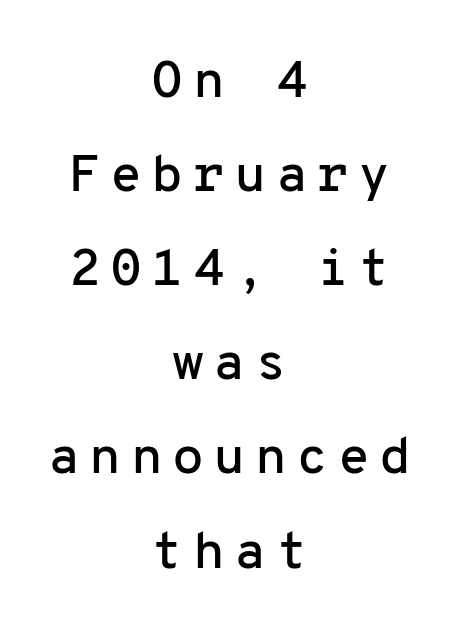
The image shows 52 px sans-serif type, upright, monospaced; set centered, line spacing 1.81x, not underlined; low stroke contrast and a medium x-height.
